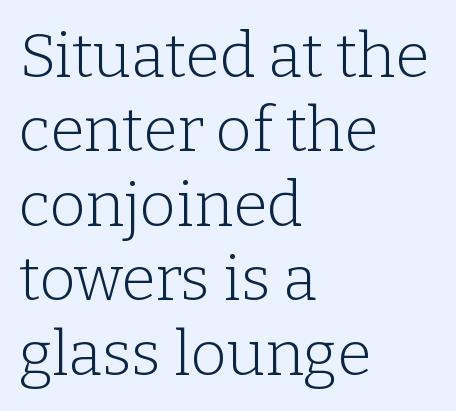
The image shows 62 px light serif type, upright; set left-aligned, line spacing 1.2x, normal letter spacing, not underlined; low stroke contrast and a medium x-height.
